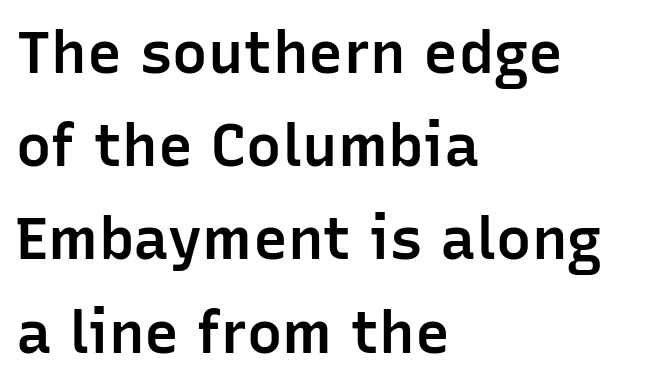
Q: Is the text bold? A: Semi-bold.
Q: Is the text italic (slanted)? A: No, it is upright.
Q: Is the typeface a serif or a sans-serif typeface? A: Sans-serif.
Q: Is the text underlined? A: No.
Q: How is the paragraph aligned? A: Left-aligned.
Q: Is the spacing between letters normal or unusually wide? A: Normal.
Q: Is the spacing between lines tight, normal or loose? A: Normal.
Q: Width (condensed, normal, or wide)? A: Normal.
Q: Stroke contrast? A: Low.
Q: x-height? A: Medium.
Q: Monospaced? A: No.
